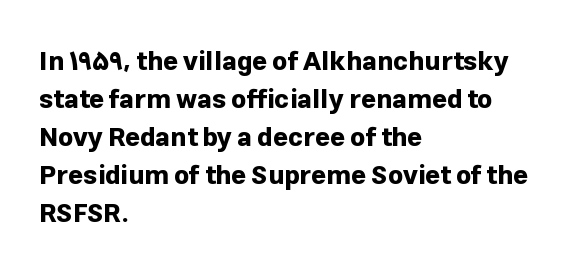
{"italic": "no", "bold": "yes", "underline": "no", "align": "left", "line_spacing": "normal", "line_spacing_ratio": 1.46, "letter_spacing": "normal", "letter_spacing_em": 0.0, "glyph_px": 26}
